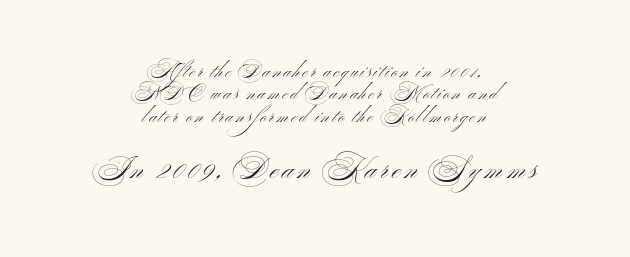
Line starts and ends both wander, symmetrically. No chunkiness to these letters — they're not bold. This sample has the flowing, uneven cadence of proportional lettering.
